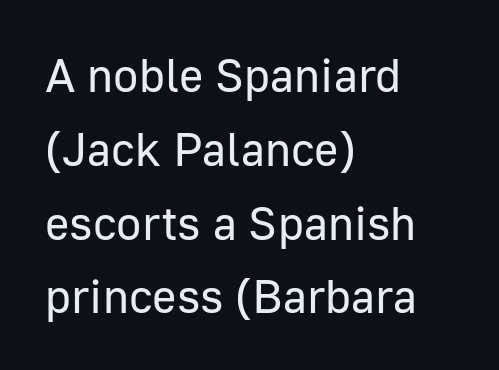
Q: Is the text bold? A: No.
Q: Is the text italic (slanted)? A: No, it is upright.
Q: Is the typeface a serif or a sans-serif typeface? A: Sans-serif.
Q: Is the text underlined? A: No.
Q: How is the paragraph aligned? A: Left-aligned.
Q: Is the spacing between letters normal or unusually wide? A: Normal.
Q: Is the spacing between lines tight, normal or loose? A: Normal.
Q: Width (condensed, normal, or wide)? A: Normal.
Q: Stroke contrast? A: Low.
Q: x-height? A: Medium.
Q: Monospaced? A: No.
